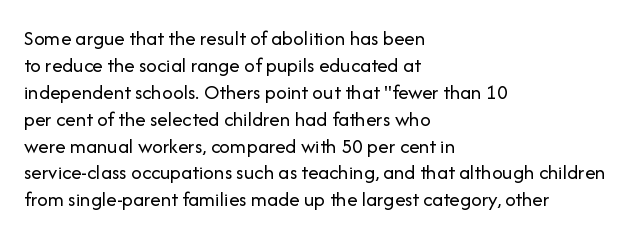
{"italic": "no", "bold": "no", "underline": "no", "align": "left", "line_spacing": "normal", "line_spacing_ratio": 1.28, "letter_spacing": "normal", "letter_spacing_em": 0.0, "glyph_px": 21}
